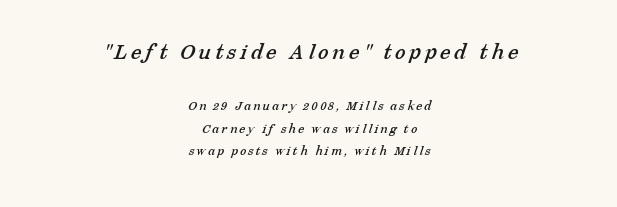
{"underline": "no", "align": "center", "line_spacing": "normal", "line_spacing_ratio": 1.62, "larger_block": "first", "size_ratio": 1.71, "glyph_px": 24}
